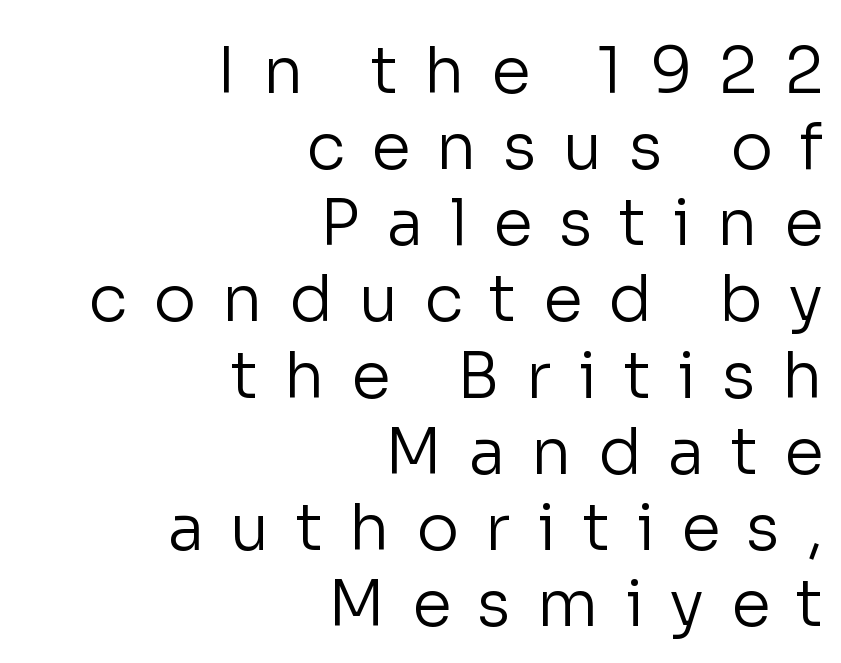
Students, note that the glyphs here are deliberately spaced far apart. These lines are rendered in a variable-pitch font. Is this a sans? Yes — the strokes have no serifs. Line ends are locked; line starts wander. Any mark beneath the type? The region is blank.
